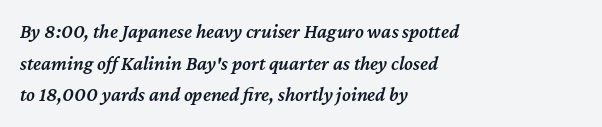
The image shows 20 px text type, italic (leaning right); set left-aligned, normal line spacing (1.58x), normal letter spacing, not underlined.
